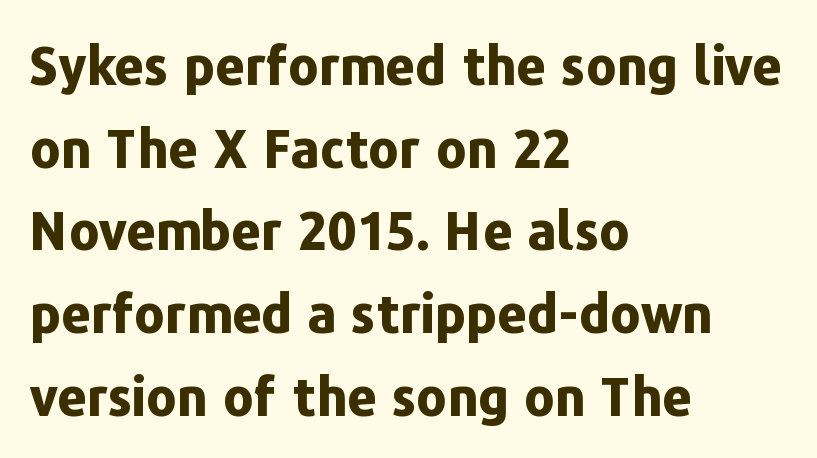
{"serif": "no", "italic": "no", "bold": "yes", "weight": "bold", "width": "normal", "stroke_contrast": "low", "x_height": "medium", "monospaced": "no", "underline": "no", "align": "left", "line_spacing": "normal", "line_spacing_ratio": 1.59, "letter_spacing": "normal", "letter_spacing_em": 0.0, "glyph_px": 52}
